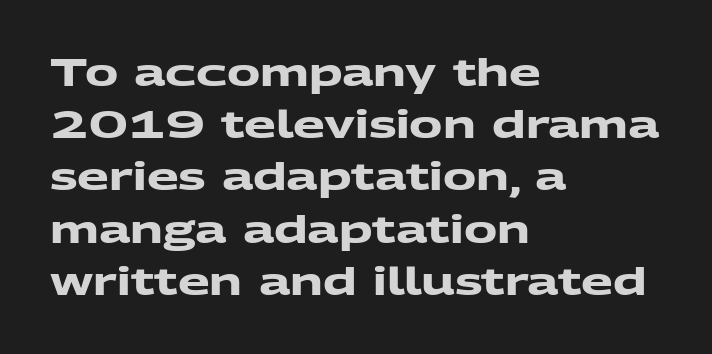
Nobody drew a line under any word here. A typesetter would call this proportional, since set widths differ per character. The letters sit at their default tracking, neither squeezed nor spread. The sample has been set heavy, in full bold. Baseline-to-baseline distance is the conventional proportion of letter height.
